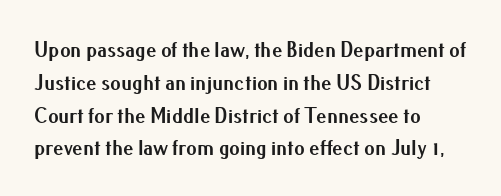
Weight check: bold — yes, fully. This rendering features lettering with no underline. This is the regular roman posture of the typeface. Is there much room between lines? A standard amount, neither cramped nor airy. No extra tracking has been applied to these lines. The rag falls on the right side of this text block.
